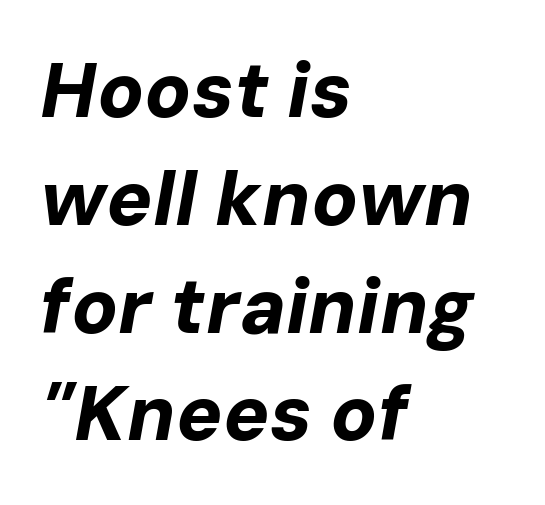
Q: Is the text bold? A: Yes.
Q: Is the text italic (slanted)? A: Yes, it leans right by about 10 degrees.
Q: Is the text underlined? A: No.
Q: How is the paragraph aligned? A: Left-aligned.
Q: Is the spacing between letters normal or unusually wide? A: Normal.
Q: Is the spacing between lines tight, normal or loose? A: Normal.
Q: Width (condensed, normal, or wide)? A: Normal.
Q: Stroke contrast? A: Low.
Q: x-height? A: Medium.
Q: Monospaced? A: No.
